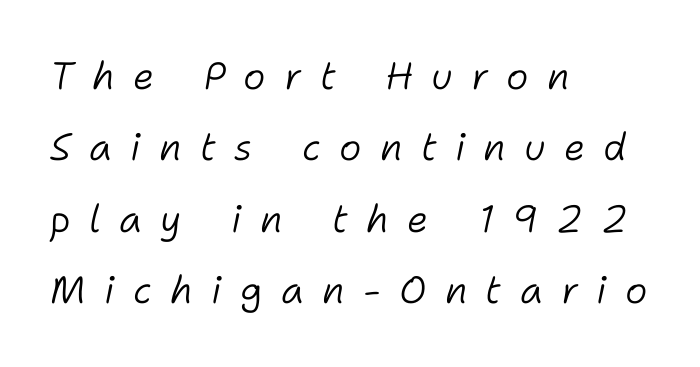
{"italic": "yes", "lean": "right", "slant_degrees": 11, "bold": "no", "weight": "light", "width": "normal", "stroke_contrast": "low", "x_height": "medium", "monospaced": "no", "underline": "no", "align": "left", "line_spacing_ratio": 1.88, "letter_spacing": "wide", "letter_spacing_em": 0.48, "glyph_px": 38}
